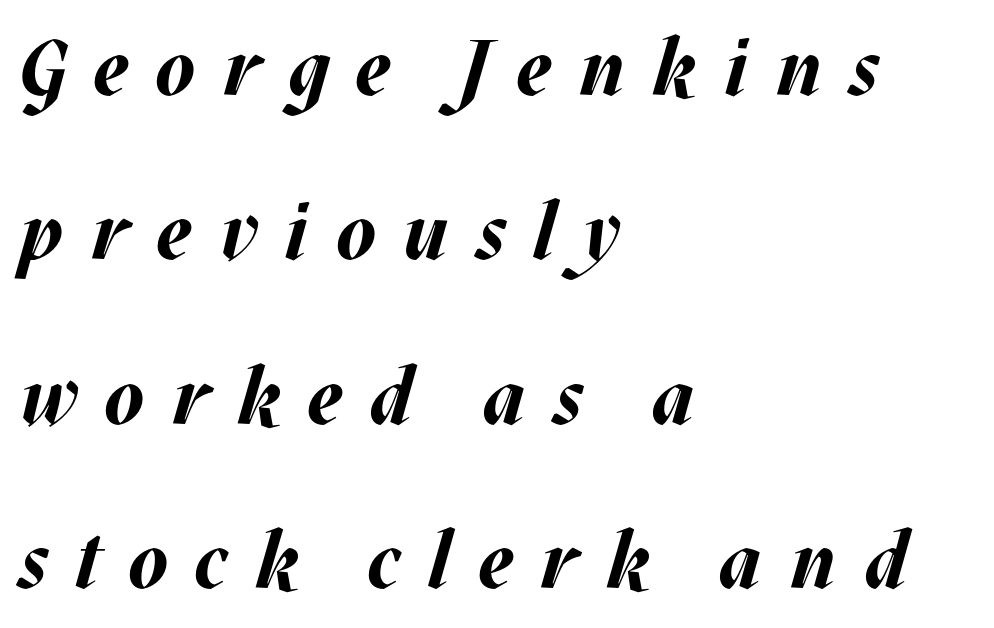
Designer's note — italics engaged. I'd describe the lettering as bold — thick and assertive. The rendering uses a large line-height, opening up the rows. Casual observation: everything's shoved over to the left. Characters follow at a spacing far wider than the type designer built in. Type without underlining.
